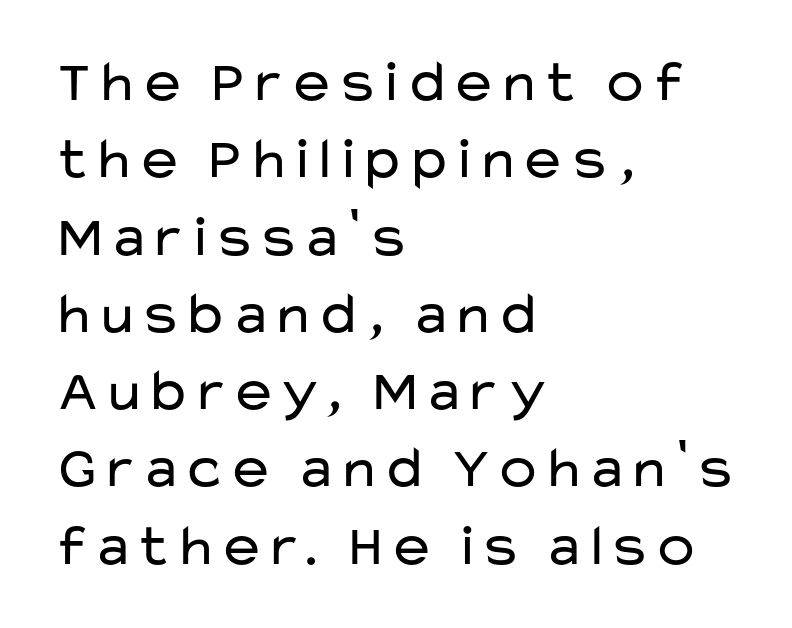
{"serif": "no", "italic": "no", "bold": "no", "weight": "regular", "width": "wide", "stroke_contrast": "low", "x_height": "medium", "monospaced": "no", "underline": "no", "align": "left", "line_spacing": "normal", "line_spacing_ratio": 1.31, "letter_spacing": "normal", "letter_spacing_em": 0.0, "glyph_px": 59}
